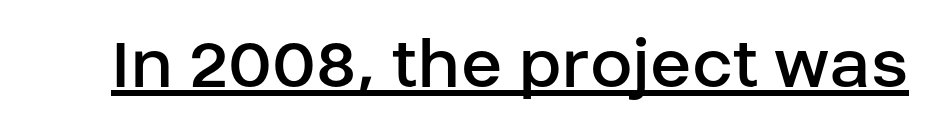
{"serif": "no", "italic": "no", "bold": "no", "weight": "regular", "width": "normal", "stroke_contrast": "low", "x_height": "large", "monospaced": "no", "underline": "yes", "letter_spacing": "normal", "letter_spacing_em": 0.0, "glyph_px": 77}
